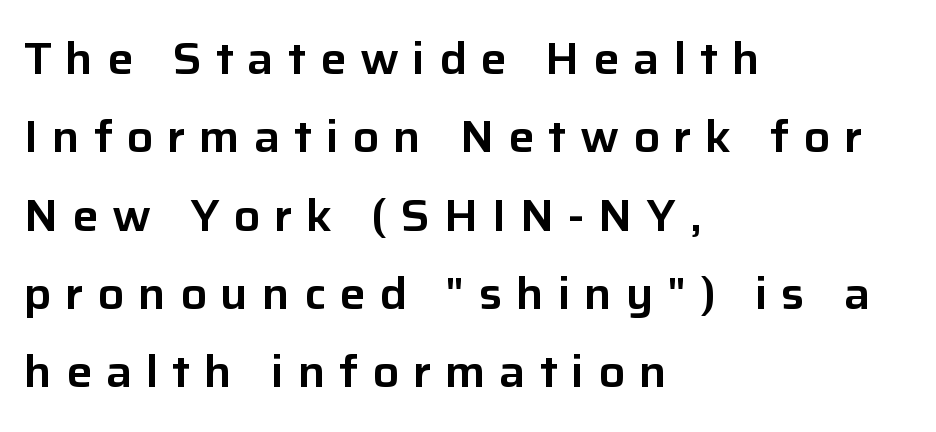
The image shows 44 px sans-serif type, upright; set left-aligned, line spacing 1.78x, unusually wide letter spacing (+0.31 em), not underlined; low stroke contrast and a medium x-height.
